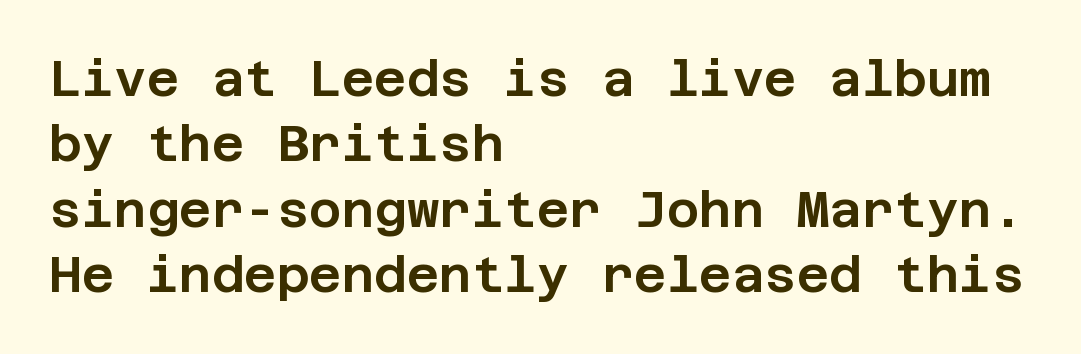
Does the leading feel generous? No, just average. The letters carry no serifs — their stems end cleanly without finishing strokes. The paragraph has a hard left edge and a soft right edge. Quick note: not italic, upright. The line texture is even and compact thanks to regular tracking. Unmarked baselines from the first word to the last.
